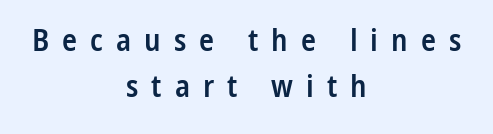
{"serif": "no", "italic": "no", "bold": "semi", "weight": "semibold", "width": "condensed", "stroke_contrast": "low", "x_height": "medium", "monospaced": "no", "underline": "no", "align": "center", "line_spacing": "normal", "line_spacing_ratio": 1.49, "letter_spacing": "wide", "letter_spacing_em": 0.42, "glyph_px": 31}
